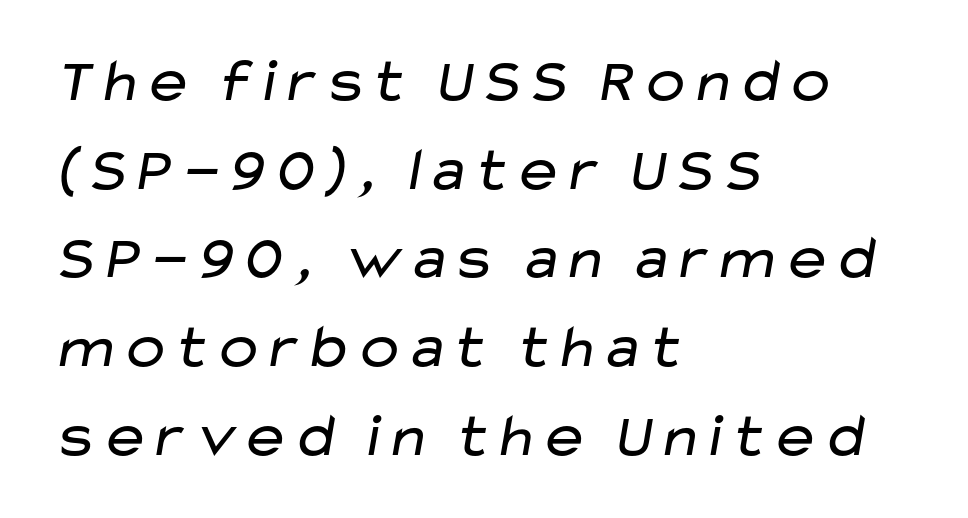
{"serif": "no", "bold": "no", "weight": "regular", "width": "wide", "stroke_contrast": "low", "x_height": "medium", "monospaced": "no", "underline": "no", "align": "left", "line_spacing": "normal", "line_spacing_ratio": 1.43, "letter_spacing": "normal", "letter_spacing_em": 0.0, "glyph_px": 62}
